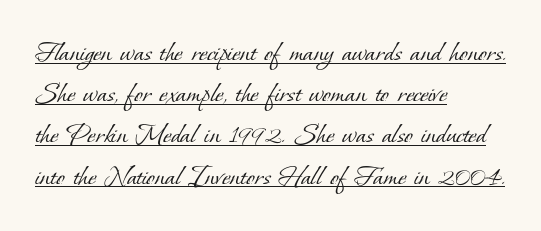
Regarding leading, the lines here are spaced in the standard way. The rag falls on the right side of this text block. This rendering leaves character spacing at its baseline value. Each line of the rendering has a horizontal stroke beneath the glyphs. You could not count columns in this text — the font is proportionally spaced.
